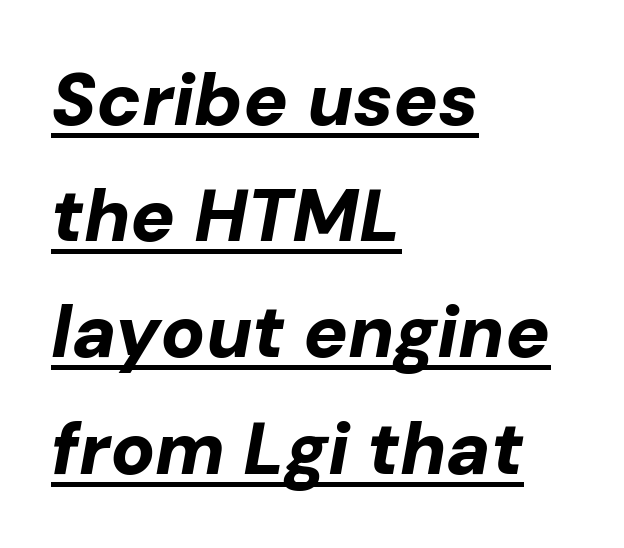
The image shows 74 px bold type, italic (leaning right); set left-aligned, normal line spacing (1.57x), normal letter spacing, underlined; low stroke contrast and a medium x-height.
